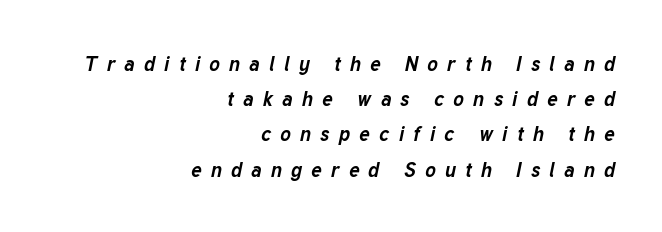
{"italic": "yes", "lean": "right", "slant_degrees": 12, "bold": "yes", "underline": "no", "align": "right", "line_spacing_ratio": 1.76, "letter_spacing": "wide", "letter_spacing_em": 0.46, "glyph_px": 20}
